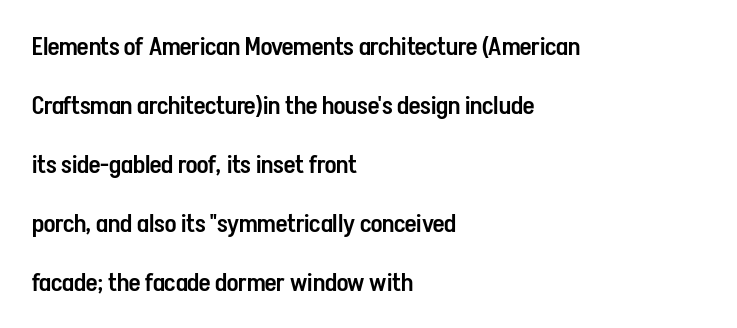
{"italic": "no", "bold": "semi", "underline": "no", "align": "left", "line_spacing": "loose", "line_spacing_ratio": 2.36, "letter_spacing": "normal", "letter_spacing_em": 0.0, "glyph_px": 25}
